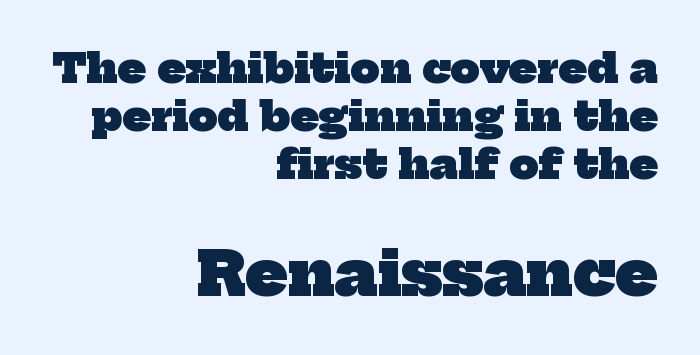
The image shows 61 px heavy serif type; set right-aligned, line spacing 1.17x, normal letter spacing, not underlined; the second (bottom) block is 1.49x larger; low stroke contrast and a medium x-height.
